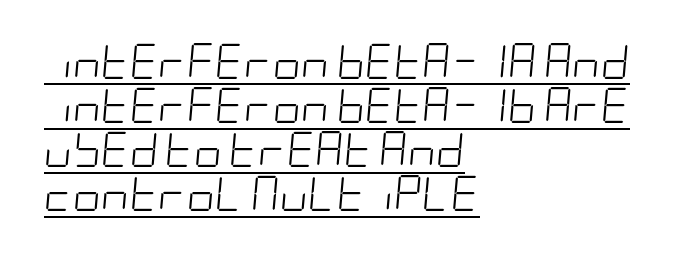
The font sits on the lighter half of the weight spectrum, regular included. The lettering tilts uniformly, giving the passage an italic look. A typesetter would call this leading conventional body-copy spacing. The letters sit at their default tracking, neither squeezed nor spread. Decoration check: the copy is underlined.
